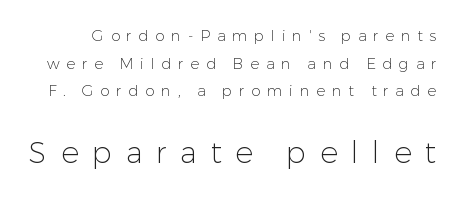
The image shows 30 px light sans-serif type, upright; set line spacing 1.85x, unusually wide letter spacing (+0.45 em), not underlined; the second (bottom) block is 2.0x larger; low stroke contrast and a medium x-height.
